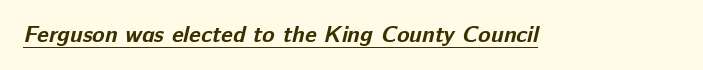
The image shows 23 px bold type; set normal letter spacing, underlined.
